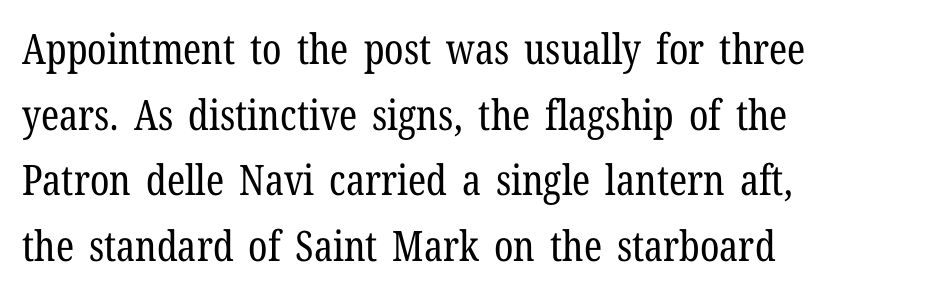
The rendering uses natural spacing where letterforms have individual widths. The face looks like a standard text weight, possibly lighter. One-word summary of the alignment: left. Vertical spacing — default. Any mark beneath the type? The region is blank.
